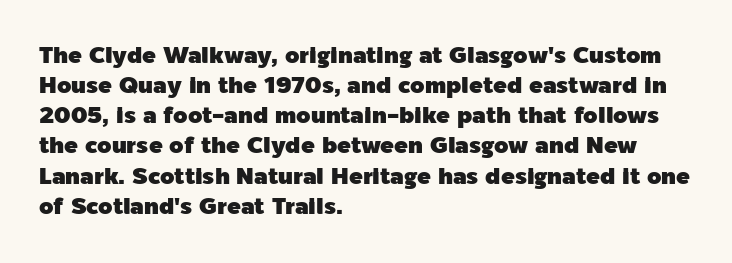
Q: Is the text italic (slanted)? A: No, it is upright.
Q: Is the text underlined? A: No.
Q: How is the paragraph aligned? A: Left-aligned.
Q: Is the spacing between letters normal or unusually wide? A: Normal.
Q: Is the spacing between lines tight, normal or loose? A: Normal.
